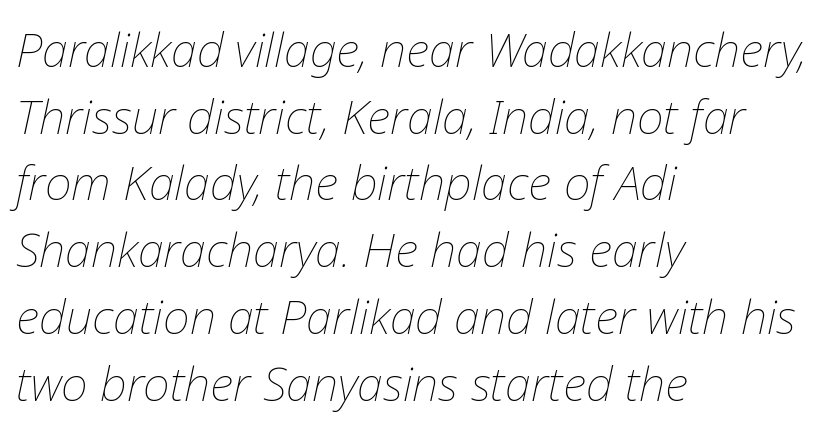
Q: Is the text bold? A: No.
Q: Is the text italic (slanted)? A: Yes, it leans right by about 12 degrees.
Q: Is the text underlined? A: No.
Q: How is the paragraph aligned? A: Left-aligned.
Q: Is the spacing between letters normal or unusually wide? A: Normal.
Q: Is the spacing between lines tight, normal or loose? A: Normal.
Q: Width (condensed, normal, or wide)? A: Normal.
Q: Stroke contrast? A: Low.
Q: x-height? A: Medium.
Q: Monospaced? A: No.
